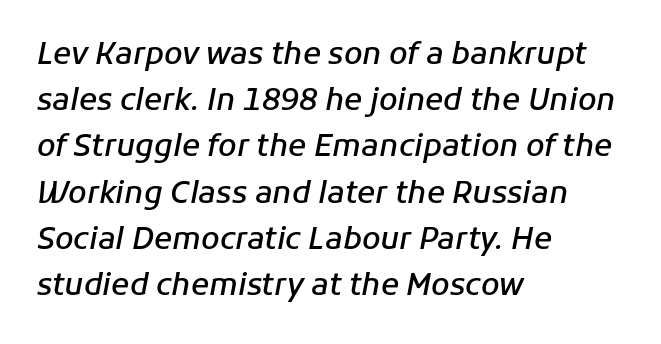
Q: Is the text bold? A: Semi-bold.
Q: Is the text italic (slanted)? A: Yes, it leans right by about 11 degrees.
Q: Is the text underlined? A: No.
Q: How is the paragraph aligned? A: Left-aligned.
Q: Is the spacing between letters normal or unusually wide? A: Normal.
Q: Is the spacing between lines tight, normal or loose? A: Normal.
Q: Width (condensed, normal, or wide)? A: Normal.
Q: Stroke contrast? A: Low.
Q: x-height? A: Medium.
Q: Monospaced? A: No.
